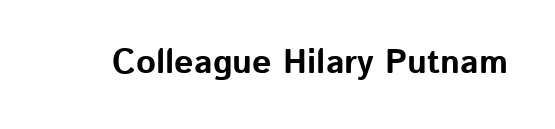
Q: Is the text bold? A: Yes.
Q: Is the text italic (slanted)? A: No, it is upright.
Q: Is the typeface a serif or a sans-serif typeface? A: Sans-serif.
Q: Is the text underlined? A: No.
Q: Is the spacing between letters normal or unusually wide? A: Normal.
Q: Width (condensed, normal, or wide)? A: Normal.
Q: Stroke contrast? A: Low.
Q: x-height? A: Medium.
Q: Monospaced? A: No.
